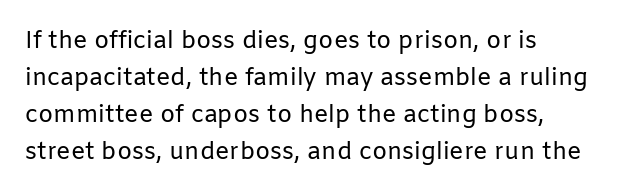
The image shows 24 px text type, upright; set left-aligned, normal line spacing (1.54x), normal letter spacing, not underlined.
